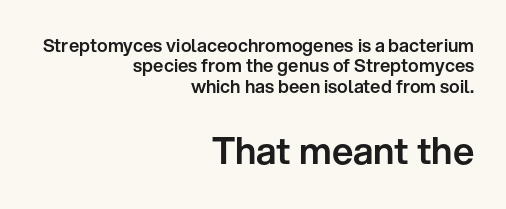
The horizontal fit of the characters is conventional and even. No italicization has been applied; the sample stays upright. All the whitespace from short lines collects on the left. In terms of letterform style, serifs are entirely absent. This sample trades vertical openness for compactness between lines.
